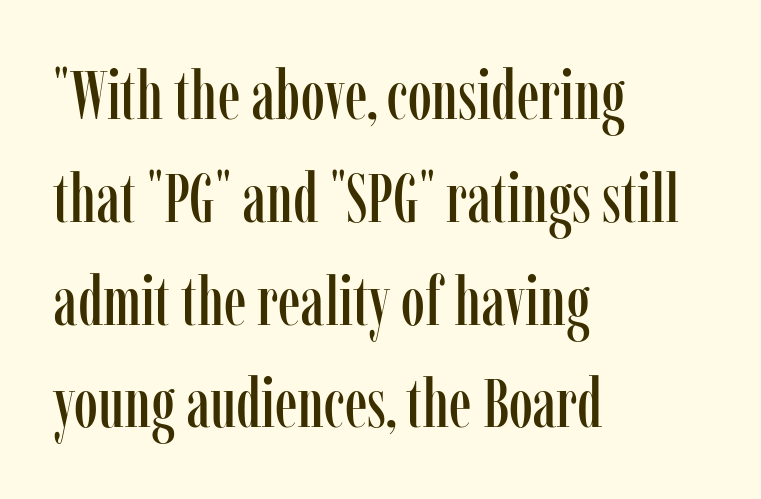
Q: Is the text italic (slanted)? A: No, it is upright.
Q: Is the typeface a serif or a sans-serif typeface? A: Serif.
Q: Is the text underlined? A: No.
Q: How is the paragraph aligned? A: Left-aligned.
Q: Is the spacing between letters normal or unusually wide? A: Normal.
Q: Is the spacing between lines tight, normal or loose? A: Normal.
Q: Width (condensed, normal, or wide)? A: Condensed.
Q: Stroke contrast? A: Low.
Q: x-height? A: Medium.
Q: Monospaced? A: No.
